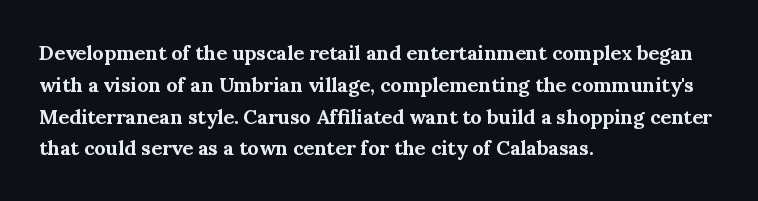
Q: Is the text bold? A: Yes.
Q: Is the text italic (slanted)? A: No, it is upright.
Q: Is the text underlined? A: No.
Q: How is the paragraph aligned? A: Left-aligned.
Q: Is the spacing between letters normal or unusually wide? A: Normal.
Q: Is the spacing between lines tight, normal or loose? A: Normal.
